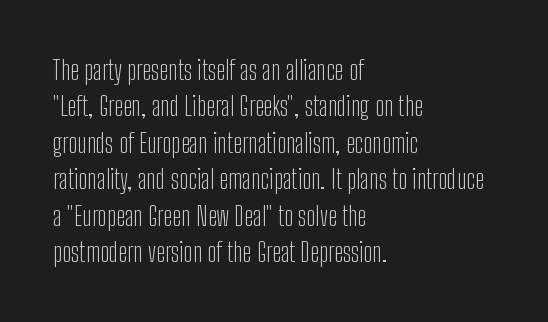
The image shows 27 px text type, upright; set left-aligned, normal line spacing (1.35x), normal letter spacing, not underlined.
